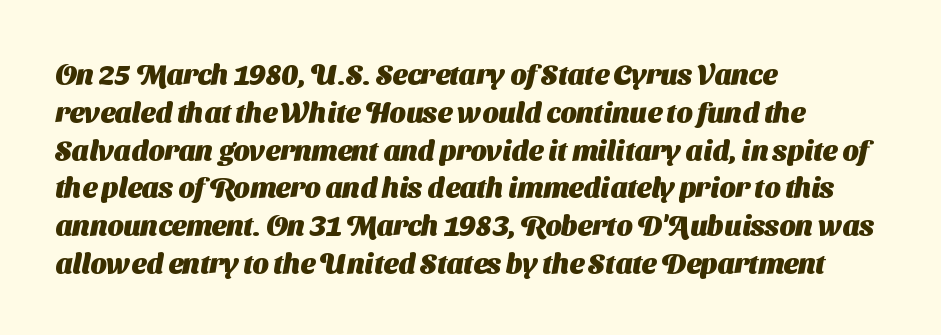
The image shows 28 px heavy sans-serif type; set left-aligned, normal line spacing (1.35x), normal letter spacing, not underlined; medium stroke contrast and a medium x-height.
